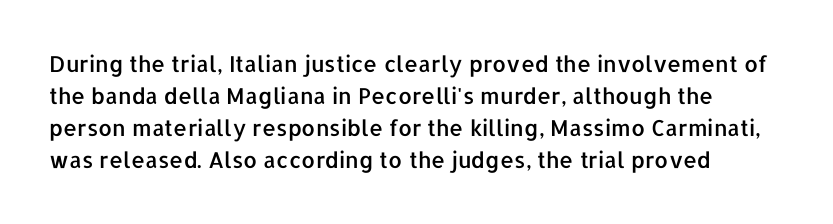
Nothing unusual about the tracking: characters are spaced as the font intends. Descenders hang freely into open space. Vertical strokes here are truly vertical. If you measured baseline to baseline, you'd find a middling distance.
